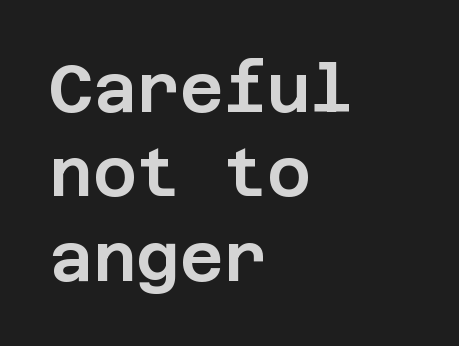
Q: Is the text italic (slanted)? A: No, it is upright.
Q: Is the typeface a serif or a sans-serif typeface? A: Sans-serif.
Q: Is the text underlined? A: No.
Q: How is the paragraph aligned? A: Left-aligned.
Q: Is the spacing between letters normal or unusually wide? A: Normal.
Q: Is the spacing between lines tight, normal or loose? A: Normal.
Q: Width (condensed, normal, or wide)? A: Normal.
Q: Stroke contrast? A: Low.
Q: x-height? A: Large.
